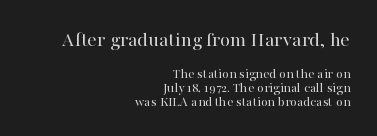
The axis of the letterforms is exactly vertical. Each stroke keeps to a modest, everyday thickness or less. Character size in the leading block exceeds that of the trailing block. Any mark beneath the type? The region is blank. Inter-character spacing is left at the font's built-in metrics. Leading: reduced.
